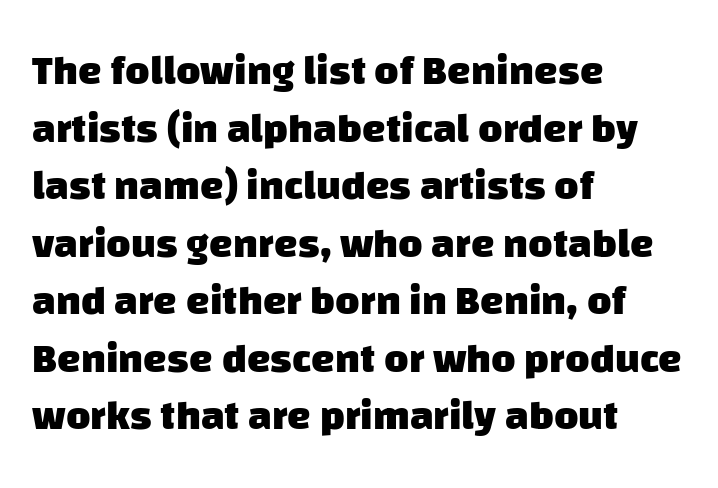
Q: Is the text bold? A: Yes.
Q: Is the typeface a serif or a sans-serif typeface? A: Sans-serif.
Q: Is the text underlined? A: No.
Q: How is the paragraph aligned? A: Left-aligned.
Q: Is the spacing between letters normal or unusually wide? A: Normal.
Q: Is the spacing between lines tight, normal or loose? A: Normal.
Q: Width (condensed, normal, or wide)? A: Normal.
Q: Stroke contrast? A: Low.
Q: x-height? A: Large.
Q: Monospaced? A: No.
